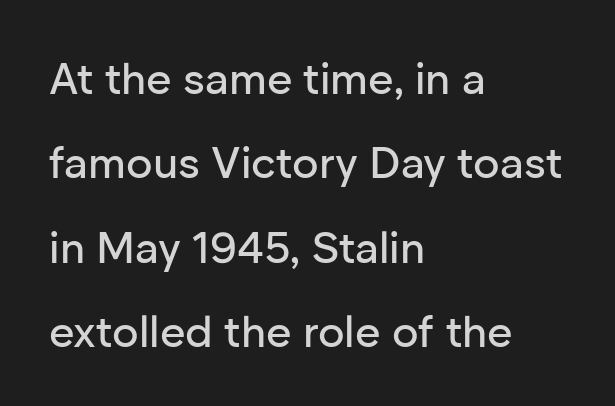
Q: Is the text italic (slanted)? A: No, it is upright.
Q: Is the typeface a serif or a sans-serif typeface? A: Sans-serif.
Q: Is the text underlined? A: No.
Q: How is the paragraph aligned? A: Left-aligned.
Q: Is the spacing between letters normal or unusually wide? A: Normal.
Q: Is the spacing between lines tight, normal or loose? A: Loose.
Q: Width (condensed, normal, or wide)? A: Normal.
Q: Stroke contrast? A: Low.
Q: x-height? A: Medium.
Q: Monospaced? A: No.
